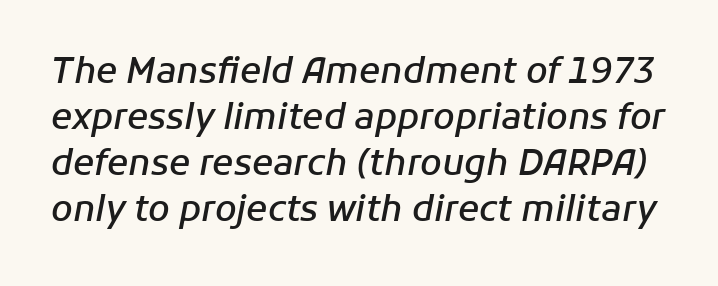
Q: Is the text bold? A: Semi-bold.
Q: Is the text italic (slanted)? A: Yes, it leans right by about 11 degrees.
Q: Is the text underlined? A: No.
Q: Is the spacing between letters normal or unusually wide? A: Normal.
Q: Is the spacing between lines tight, normal or loose? A: Normal.
Q: Width (condensed, normal, or wide)? A: Normal.
Q: Stroke contrast? A: Low.
Q: x-height? A: Medium.
Q: Monospaced? A: No.
